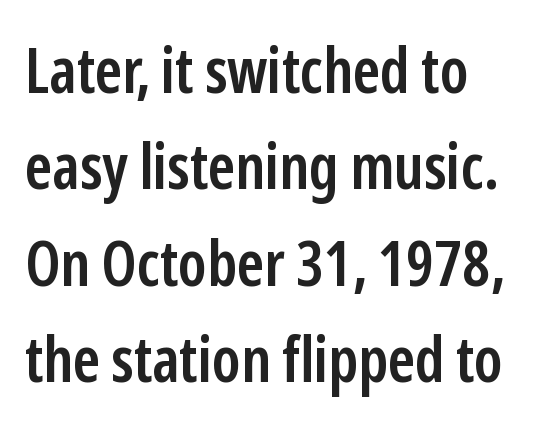
Q: Is the text bold? A: Semi-bold.
Q: Is the text italic (slanted)? A: No, it is upright.
Q: Is the typeface a serif or a sans-serif typeface? A: Sans-serif.
Q: Is the text underlined? A: No.
Q: How is the paragraph aligned? A: Left-aligned.
Q: Is the spacing between letters normal or unusually wide? A: Normal.
Q: Is the spacing between lines tight, normal or loose? A: Normal.
Q: Width (condensed, normal, or wide)? A: Condensed.
Q: Stroke contrast? A: Low.
Q: x-height? A: Medium.
Q: Monospaced? A: No.
